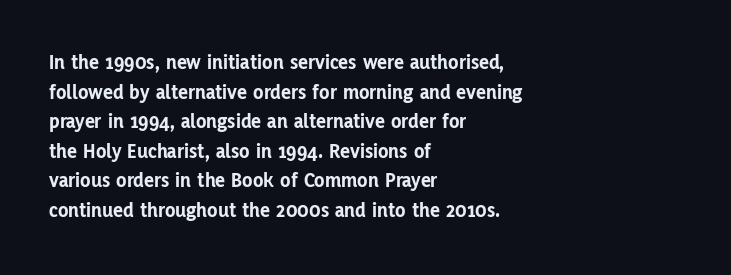
The vertical gap from one line to the next is medium. Beneath every word, the page is bare. Nothing unusual about the tracking: characters are spaced as the font intends. Its strokes are broad and dark, the hallmark of bold type. This sample uses an upright cut, with every glyph sitting square on the baseline. If you drew a ruler down the left edge, every line would touch it.
